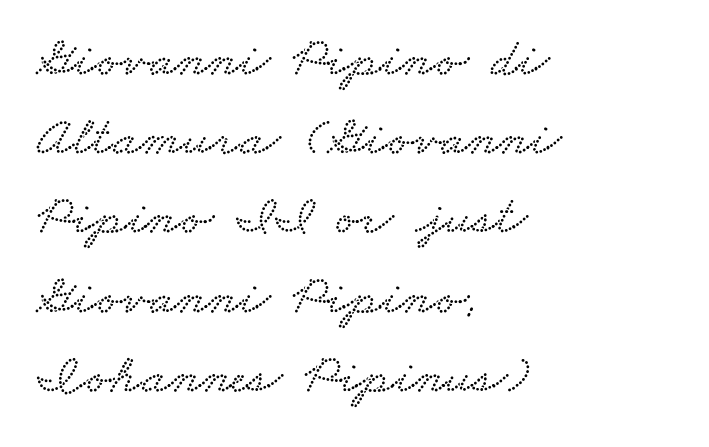
Q: Is the text underlined? A: No.
Q: How is the paragraph aligned? A: Left-aligned.
Q: Is the spacing between letters normal or unusually wide? A: Normal.
Q: Is the spacing between lines tight, normal or loose? A: Normal.
Q: Width (condensed, normal, or wide)? A: Wide.
Q: Stroke contrast? A: Low.
Q: x-height? A: Small.
Q: Monospaced? A: No.
